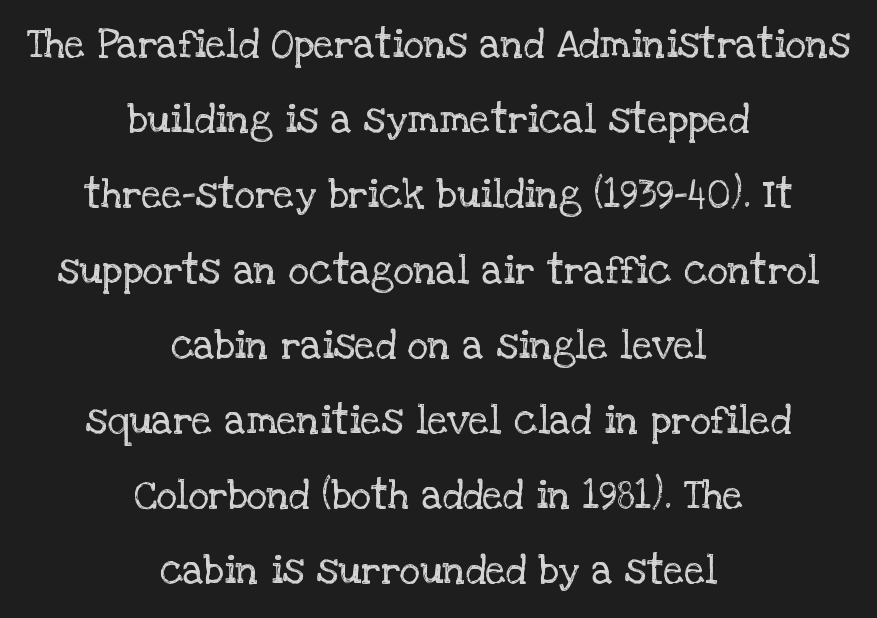
The designer went with a serif here, giving each stem small feet. Think standard paragraph weight, or any step lighter than that. The face used here is proportionally spaced, like ordinary book or web type. The string is rendered with underlining switched off. Students, note that the glyphs here touch the page at normal intervals. The specimen reads as upright at a glance.
